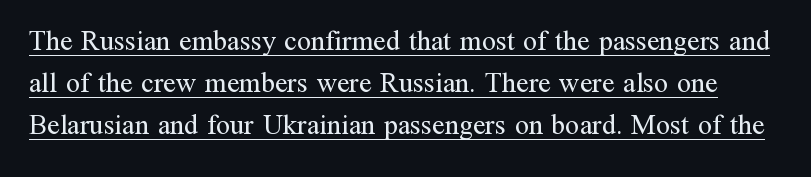
Q: Is the text bold? A: No.
Q: Is the text italic (slanted)? A: No, it is upright.
Q: Is the typeface a serif or a sans-serif typeface? A: Serif.
Q: Is the text underlined? A: Yes.
Q: Is the spacing between letters normal or unusually wide? A: Normal.
Q: Is the spacing between lines tight, normal or loose? A: Normal.
Q: Width (condensed, normal, or wide)? A: Normal.
Q: Stroke contrast? A: Medium.
Q: x-height? A: Medium.
Q: Monospaced? A: No.
